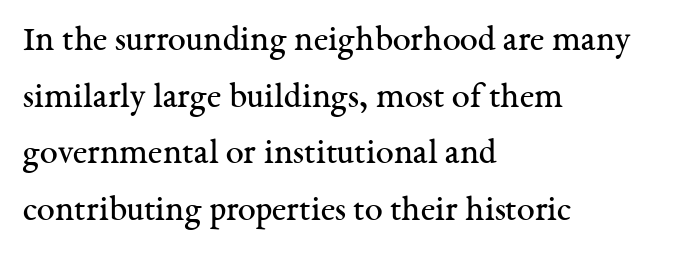
The image shows 36 px regular-weight serif type, upright; set left-aligned, normal line spacing (1.57x), normal letter spacing, not underlined; medium stroke contrast and a medium x-height.
